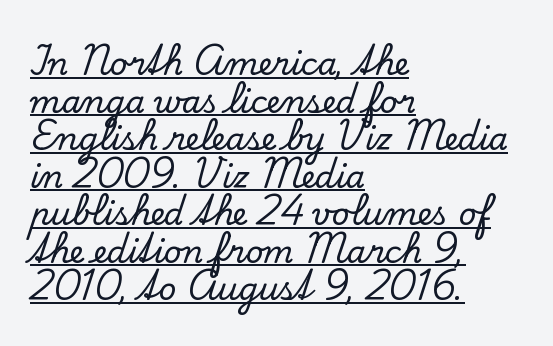
{"serif": "yes", "width": "normal", "stroke_contrast": "low", "x_height": "small", "monospaced": "no", "underline": "yes", "align": "left", "line_spacing_ratio": 1.21, "letter_spacing": "normal", "letter_spacing_em": 0.0, "glyph_px": 31}
